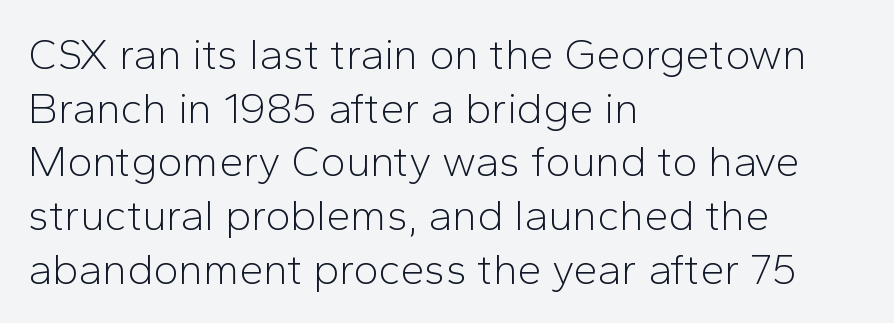
A clean baseline with only descenders dipping below it. The face looks like a standard text weight, possibly lighter. One glance says typical: line gaps are just what's usual. Note the varied advance widths — an 'i' is clearly narrower than an 'm'.
